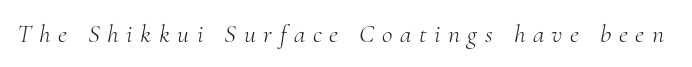
The image shows 26 px text type, italic (leaning right); set unusually wide letter spacing (+0.29 em), not underlined.
